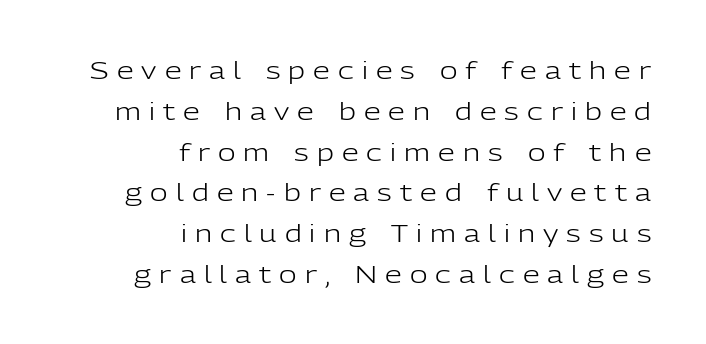
{"italic": "no", "bold": "no", "underline": "no", "align": "right", "line_spacing": "normal", "line_spacing_ratio": 1.7, "letter_spacing": "wide", "letter_spacing_em": 0.34, "glyph_px": 24}
